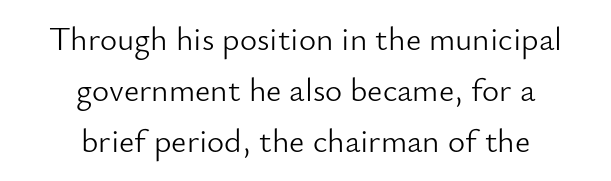
A quiet, ordinary-to-light weight characterises the typeface. The face used here is proportionally spaced, like ordinary book or web type. Look at the bottom of the vertical strokes: they stop flat, with no serifs. Whoever set this chose a conventional vertical rhythm.
